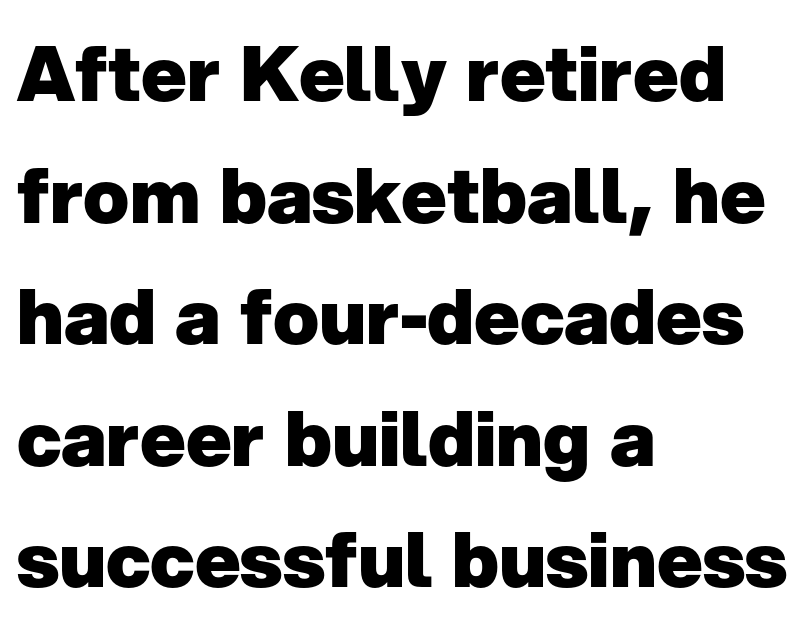
The image shows 76 px heavy sans-serif type, upright; set left-aligned, normal line spacing (1.6x), normal letter spacing, not underlined; low stroke contrast and a medium x-height.
